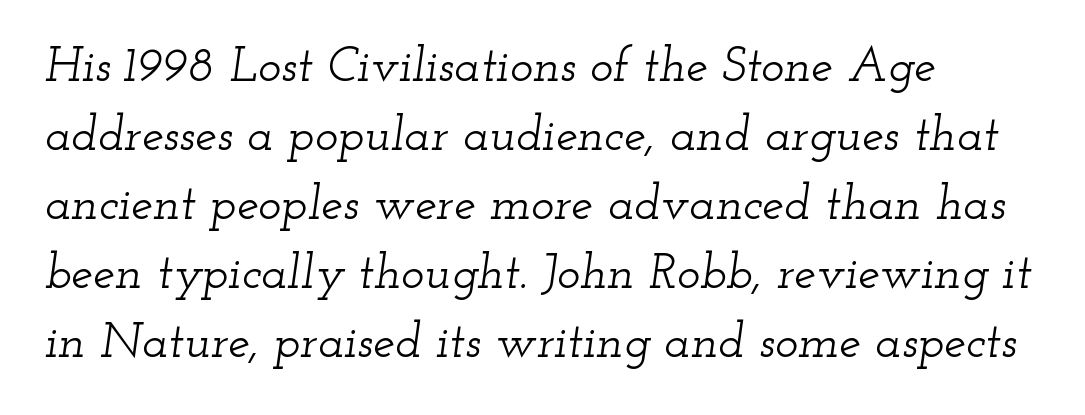
Q: Is the text italic (slanted)? A: Yes, it leans right by about 12 degrees.
Q: Is the typeface a serif or a sans-serif typeface? A: Serif.
Q: Is the text underlined? A: No.
Q: How is the paragraph aligned? A: Left-aligned.
Q: Is the spacing between letters normal or unusually wide? A: Normal.
Q: Is the spacing between lines tight, normal or loose? A: Normal.
Q: Width (condensed, normal, or wide)? A: Wide.
Q: Stroke contrast? A: Low.
Q: x-height? A: Small.
Q: Monospaced? A: No.
